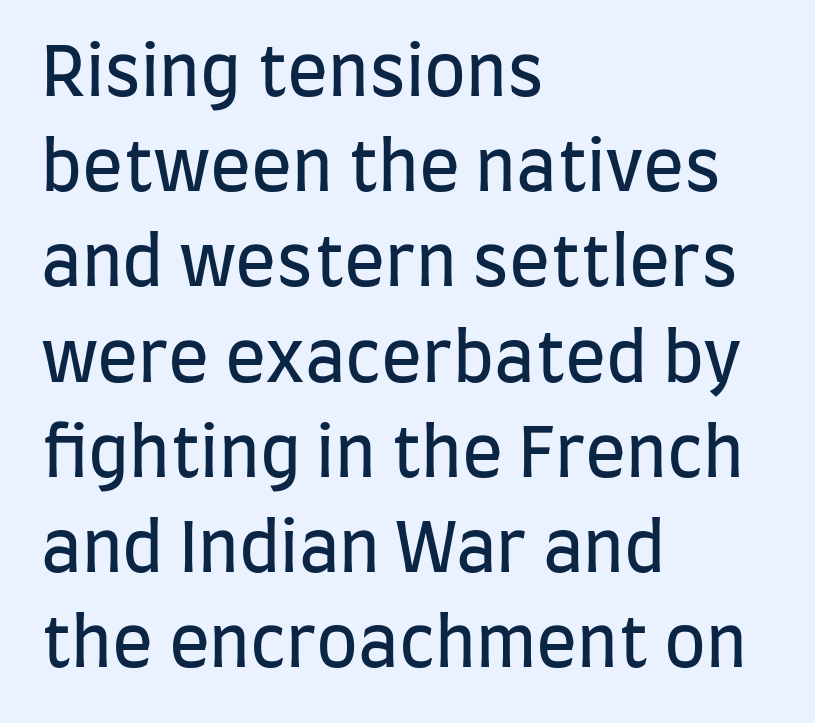
You can tell from the bare stems that sans-serif type was used. The paragraph shown leans on its left margin. Note the varied advance widths — an 'i' is clearly narrower than an 'm'. The specimen reads as upright at a glance. Only glyphs here, with clear space below each row. The space between consecutive lines is moderate.
